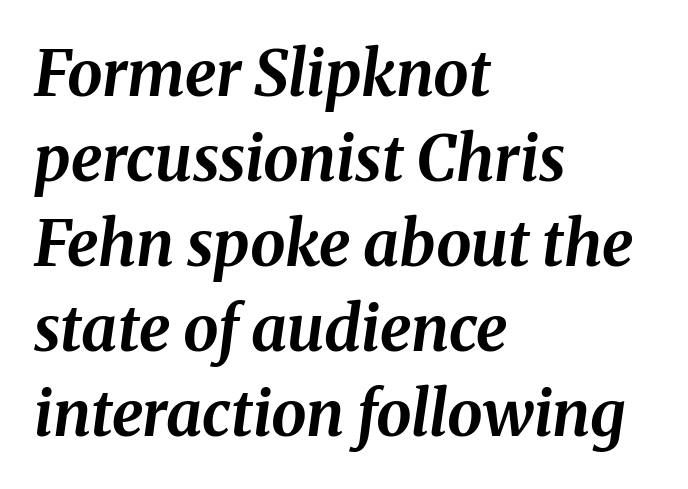
Observe the ordinary spacing: letters are neighbours, not strangers. Note the varied advance widths — an 'i' is clearly narrower than an 'm'. The gap between lines stays unmarked. The setting favours the left margin, as ordinary paragraphs usually do. Is the type slanted? Yes — the strokes lean at a clear angle.
